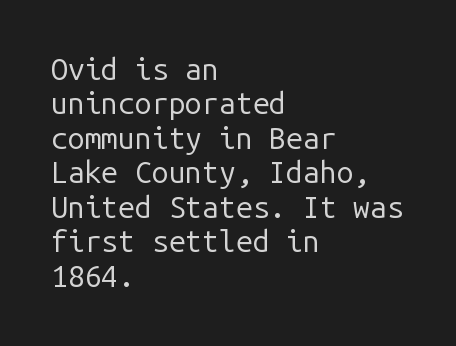
Underlining? Definitely not there. Unlike a traditional serif, this face leaves its strokes unadorned. This reads as an unemphasized weight, regular at the heaviest. These lines keep a tight, regular rhythm from letter to letter.
